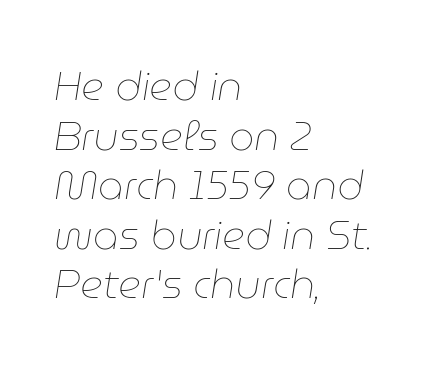
Short note: letters normally spaced. Weight: in the light-to-regular range. Only glyphs here, with clear space below each row. These lines are rendered in a variable-pitch font.
